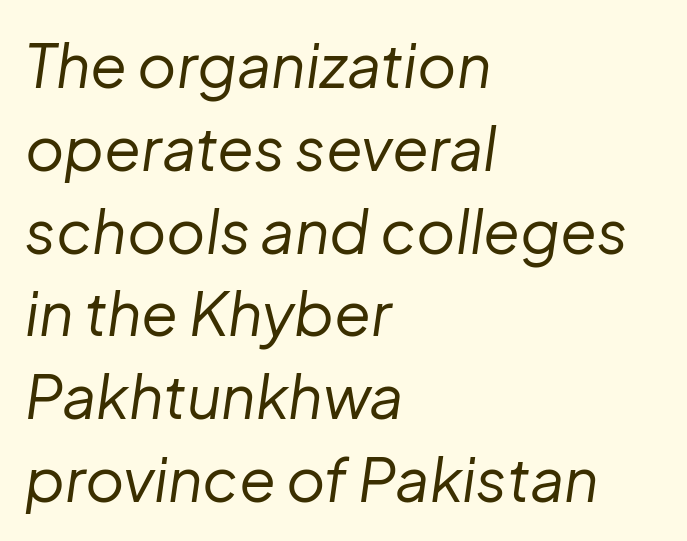
{"italic": "yes", "lean": "right", "slant_degrees": 8, "bold": "no", "weight": "regular", "width": "normal", "stroke_contrast": "low", "x_height": "medium", "monospaced": "no", "underline": "no", "align": "left", "line_spacing": "normal", "line_spacing_ratio": 1.38, "letter_spacing": "normal", "letter_spacing_em": 0.0, "glyph_px": 60}
